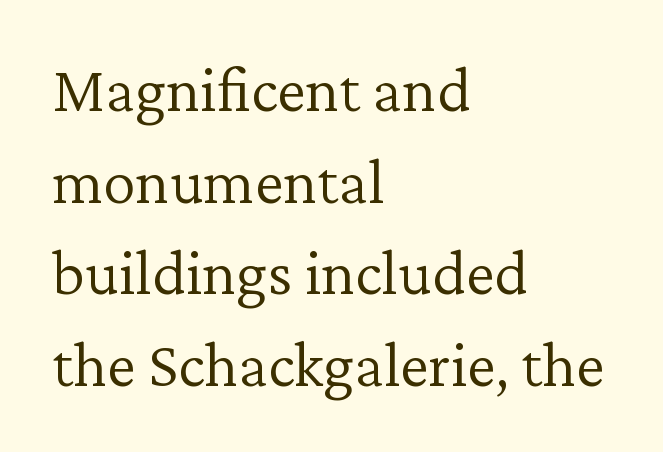
{"serif": "yes", "italic": "no", "bold": "no", "weight": "light", "width": "normal", "stroke_contrast": "low", "x_height": "medium", "monospaced": "no", "underline": "no", "align": "left", "line_spacing": "normal", "line_spacing_ratio": 1.41, "letter_spacing": "normal", "letter_spacing_em": 0.0, "glyph_px": 65}
